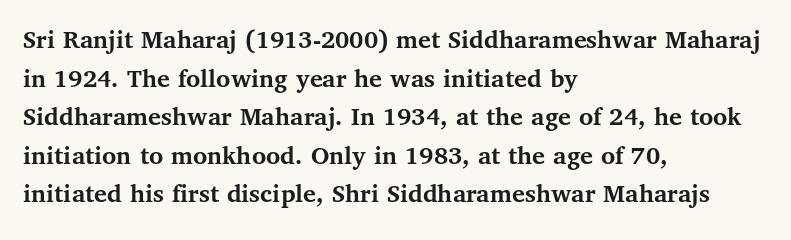
The image shows 27 px bold type, upright; set left-aligned, normal line spacing (1.43x), normal letter spacing, not underlined.
